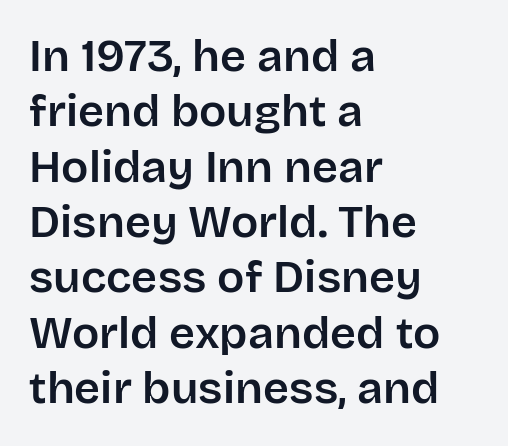
Q: Is the text italic (slanted)? A: No, it is upright.
Q: Is the typeface a serif or a sans-serif typeface? A: Sans-serif.
Q: Is the text underlined? A: No.
Q: How is the paragraph aligned? A: Left-aligned.
Q: Is the spacing between letters normal or unusually wide? A: Normal.
Q: Width (condensed, normal, or wide)? A: Normal.
Q: Stroke contrast? A: Low.
Q: x-height? A: Large.
Q: Monospaced? A: No.
